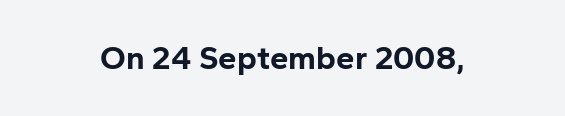
The axis of the letterforms is exactly vertical. I'd describe the lettering as bold — thick and assertive. Is the letter spacing exaggerated? No — it looks like the ordinary default. The compositor balanced each line on the midline. Note the varied advance widths — an 'i' is clearly narrower than an 'm'.
